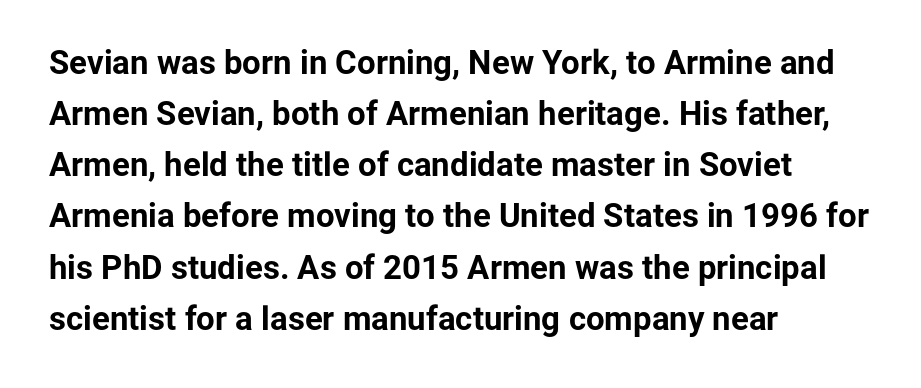
The typesetter chose a ragged-right arrangement here. Notice how the stems are strictly vertical — no italics here. Descenders hang freely into open space. A typesetter would call this zero additional tracking. This sample uses a sans-serif face.
